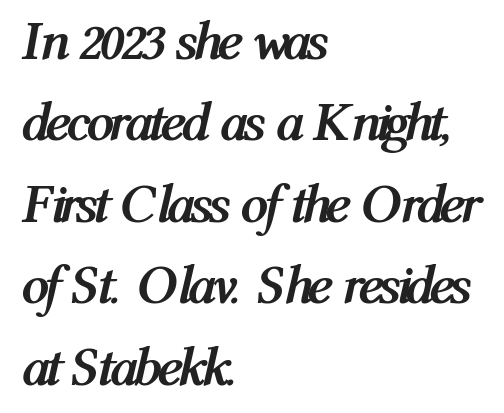
Alignment: flush left. The rendering applies a slant to the glyphs. Line spacing here is normal. Observe the ordinary spacing: letters are neighbours, not strangers. The glyphs have the mass of a bold cut.
